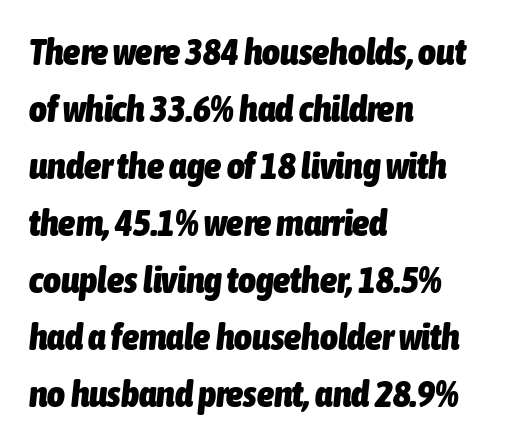
{"italic": "yes", "lean": "right", "slant_degrees": 6, "bold": "yes", "weight": "heavy", "width": "condensed", "stroke_contrast": "low", "x_height": "medium", "monospaced": "no", "underline": "no", "align": "left", "line_spacing": "normal", "line_spacing_ratio": 1.5, "letter_spacing": "normal", "letter_spacing_em": 0.0, "glyph_px": 38}
